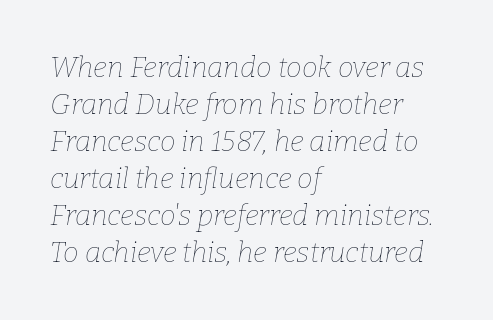
The rag falls on the right side of this text block. The strokes carry an ordinary text weight at most. The typography opts for an oblique posture over an upright one. Beneath every word, the page is bare. Note the varied advance widths — an 'i' is clearly narrower than an 'm'. One glance says typical: line gaps are just what's usual.
